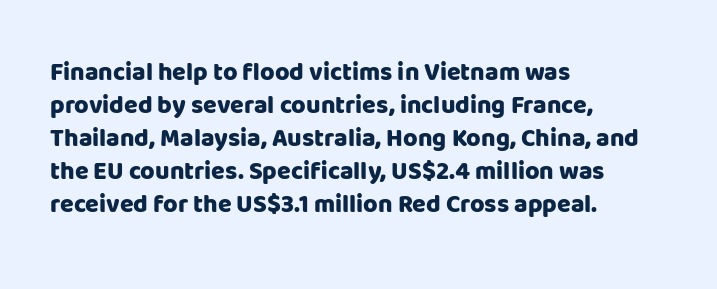
A full-strength bold gives these letters their thick strokes. The gaps between neighbouring characters are ordinary and unremarkable. The lines sit at an ordinary, default distance from one another. Descender tails drop into unmarked territory.
